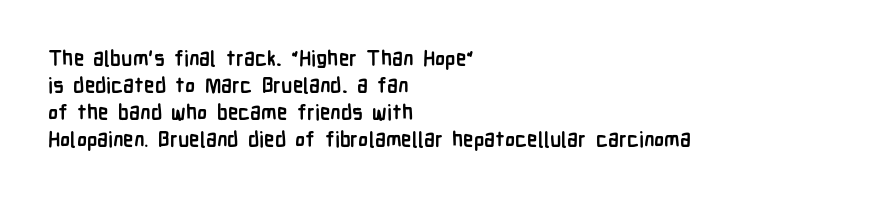
{"italic": "no", "bold": "yes", "underline": "no", "align": "left", "line_spacing": "normal", "line_spacing_ratio": 1.29, "letter_spacing": "normal", "letter_spacing_em": 0.0, "glyph_px": 21}
